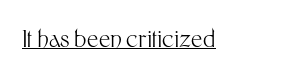
Students, observe the line beneath the letters — that is underlining. You can tell it's not italic because the verticals are truly vertical. Stems here are at most as thick as an everyday book face. Between one letter and the next there's only the usual sliver of space.
